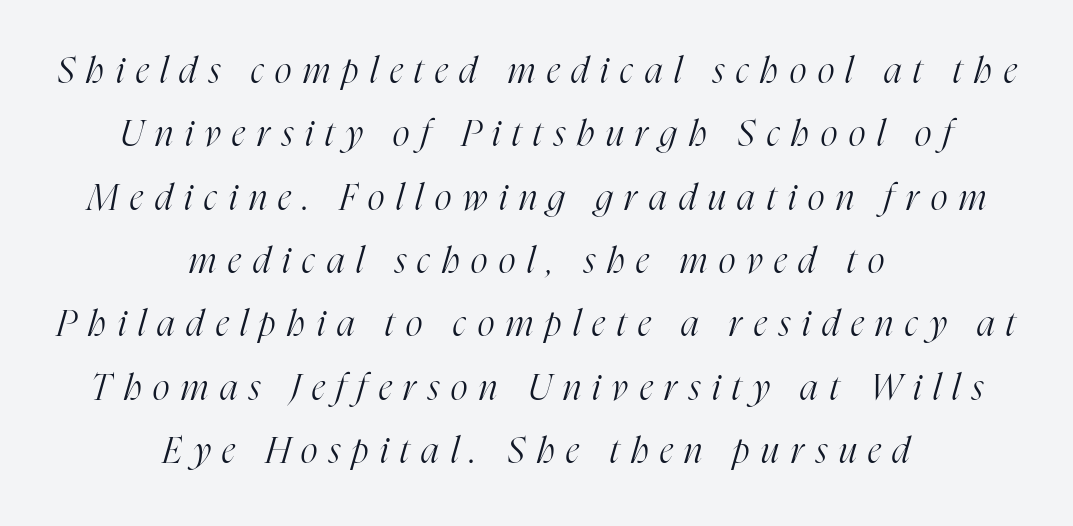
{"serif": "yes", "italic": "yes", "lean": "right", "slant_degrees": 16, "bold": "no", "weight": "light", "width": "condensed", "stroke_contrast": "high", "x_height": "medium", "monospaced": "no", "underline": "no", "align": "center", "line_spacing_ratio": 1.76, "letter_spacing": "wide", "letter_spacing_em": 0.33, "glyph_px": 36}
